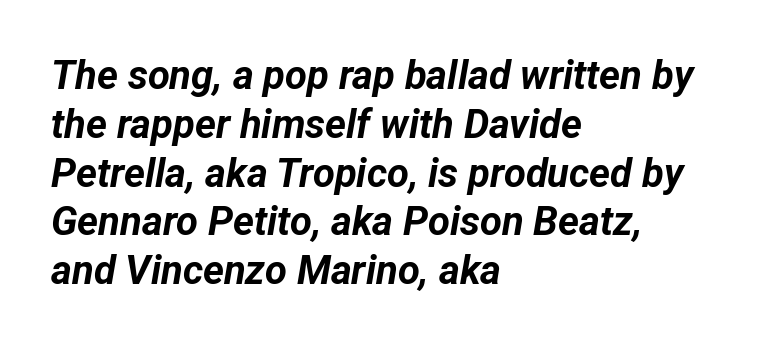
Tracking here is standard; glyphs follow each other at the usual distance. Emphasis-style slanted type is in use. A student would call this left alignment; a typographer would say flush left, rag right. The sample has been set heavy, in full bold. The baseline area is clear.
